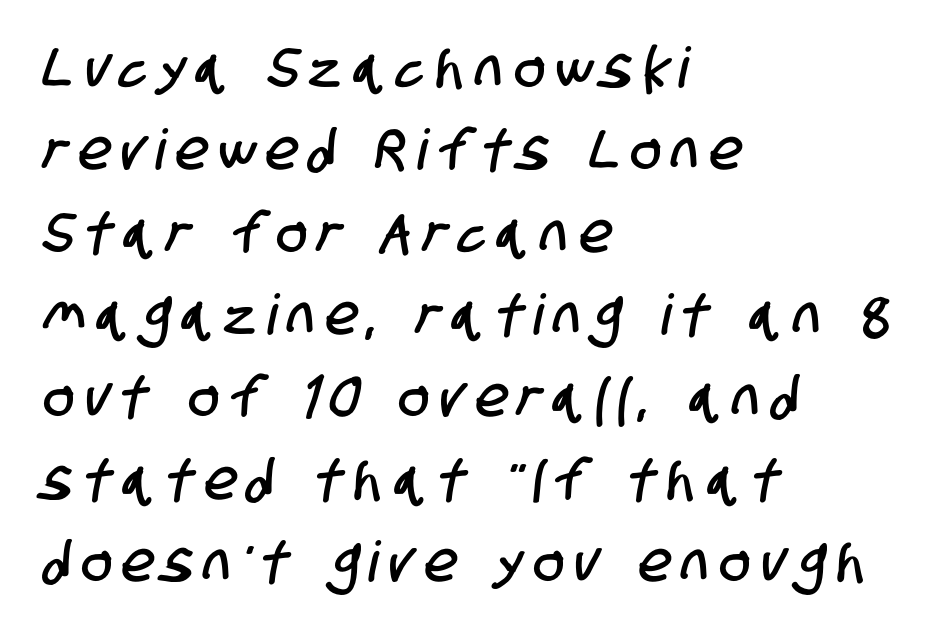
You could not count columns in this text — the font is proportionally spaced. The vertical gap from one line to the next is medium. The area under the type is left untouched. Nope, no serifs anywhere on these letters.
